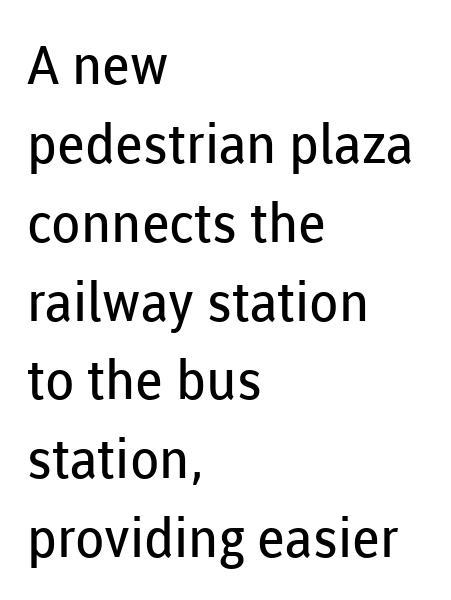
{"serif": "no", "italic": "no", "bold": "no", "weight": "regular", "width": "normal", "stroke_contrast": "low", "x_height": "medium", "monospaced": "no", "underline": "no", "align": "left", "line_spacing": "normal", "line_spacing_ratio": 1.46, "letter_spacing": "normal", "letter_spacing_em": 0.0, "glyph_px": 54}
